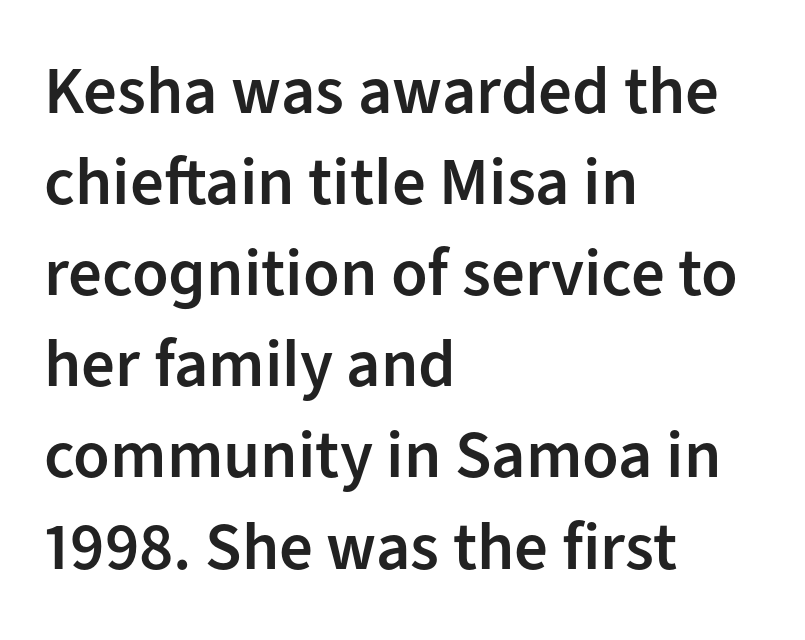
{"serif": "no", "italic": "no", "bold": "semi", "weight": "semibold", "width": "normal", "stroke_contrast": "low", "x_height": "medium", "monospaced": "no", "underline": "no", "align": "left", "line_spacing": "normal", "line_spacing_ratio": 1.36, "letter_spacing": "normal", "letter_spacing_em": 0.0, "glyph_px": 67}
